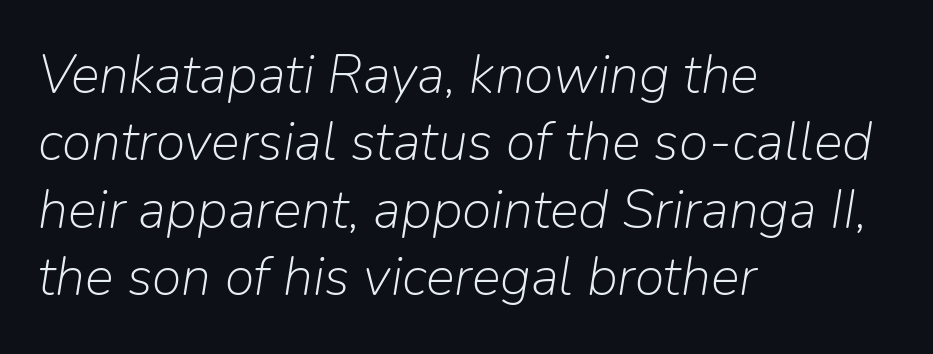
{"italic": "yes", "lean": "right", "slant_degrees": 9, "bold": "no", "weight": "light", "width": "normal", "stroke_contrast": "low", "x_height": "medium", "monospaced": "no", "underline": "no", "align": "left", "line_spacing": "normal", "line_spacing_ratio": 1.25, "letter_spacing": "normal", "letter_spacing_em": 0.0, "glyph_px": 54}
